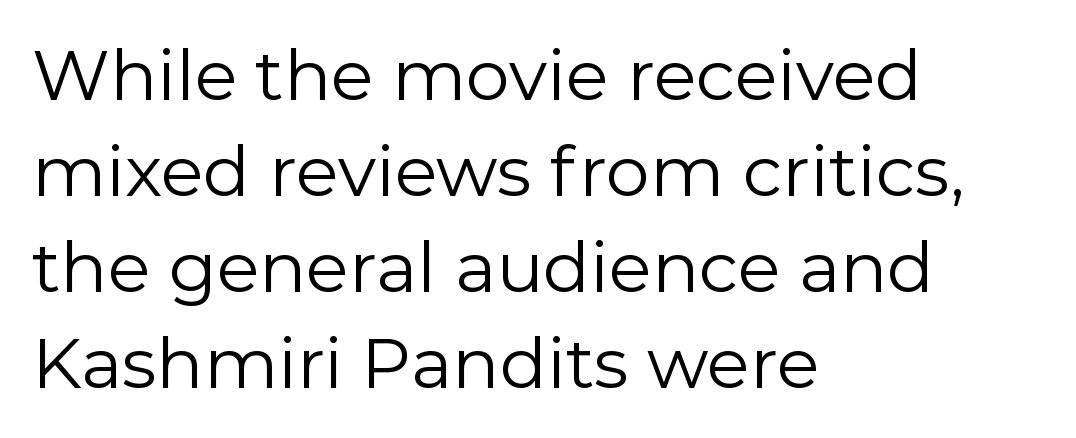
{"serif": "no", "italic": "no", "bold": "no", "weight": "regular", "width": "normal", "x_height": "medium", "monospaced": "no", "underline": "no", "align": "left", "line_spacing": "normal", "line_spacing_ratio": 1.37, "letter_spacing": "normal", "letter_spacing_em": 0.0, "glyph_px": 70}
